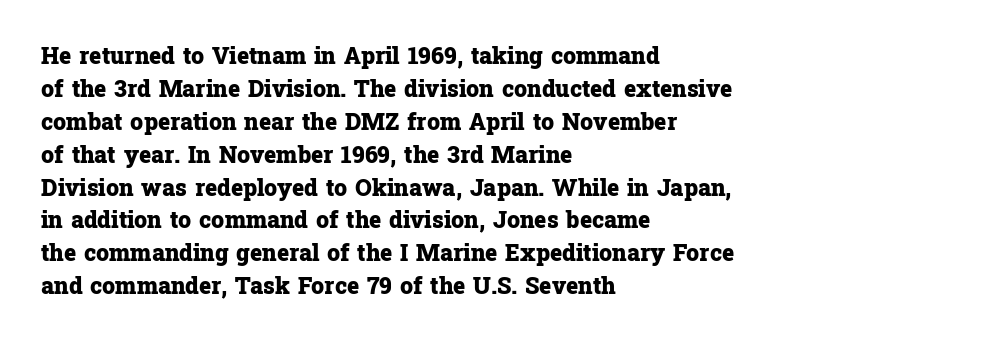
The image shows 23 px bold type, upright; set left-aligned, normal line spacing (1.43x), normal letter spacing, not underlined.
